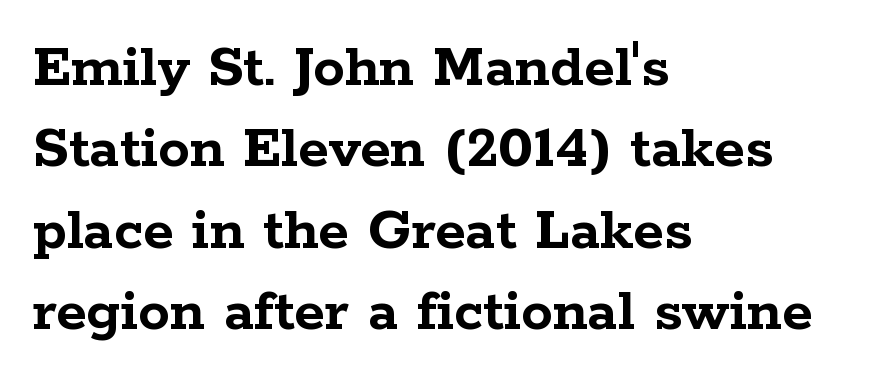
Q: Is the text bold? A: Yes.
Q: Is the text italic (slanted)? A: No, it is upright.
Q: Is the typeface a serif or a sans-serif typeface? A: Serif.
Q: Is the text underlined? A: No.
Q: How is the paragraph aligned? A: Left-aligned.
Q: Is the spacing between letters normal or unusually wide? A: Normal.
Q: Is the spacing between lines tight, normal or loose? A: Normal.
Q: Width (condensed, normal, or wide)? A: Wide.
Q: Stroke contrast? A: Low.
Q: x-height? A: Medium.
Q: Monospaced? A: No.
